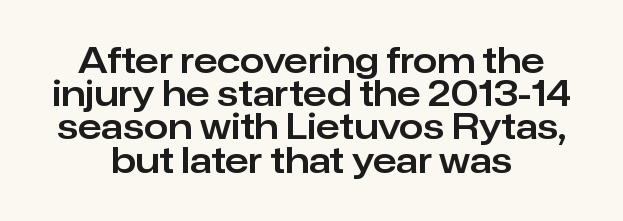
{"serif": "no", "italic": "no", "width": "normal", "stroke_contrast": "low", "x_height": "medium", "monospaced": "no", "underline": "no", "align": "center", "line_spacing": "tight", "line_spacing_ratio": 0.95, "letter_spacing": "normal", "letter_spacing_em": 0.0, "glyph_px": 35}
